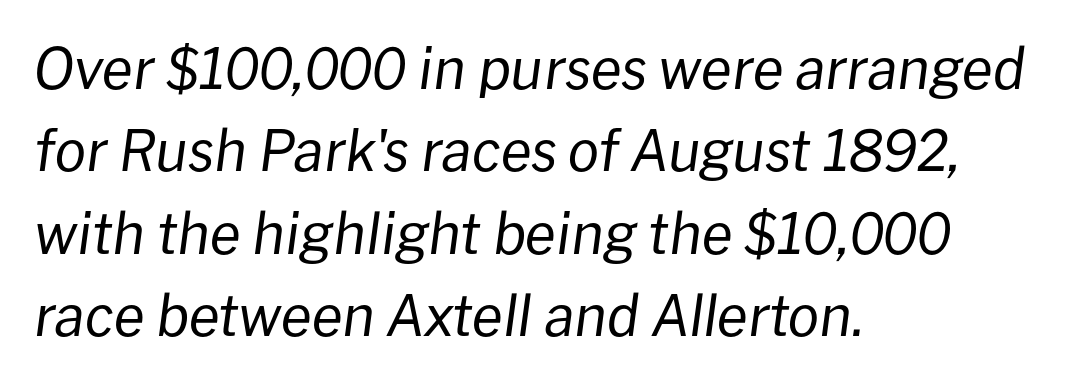
{"italic": "yes", "lean": "right", "slant_degrees": 8, "bold": "no", "weight": "regular", "width": "normal", "stroke_contrast": "low", "x_height": "medium", "monospaced": "no", "underline": "no", "align": "left", "line_spacing": "normal", "line_spacing_ratio": 1.47, "letter_spacing": "normal", "letter_spacing_em": 0.0, "glyph_px": 56}
